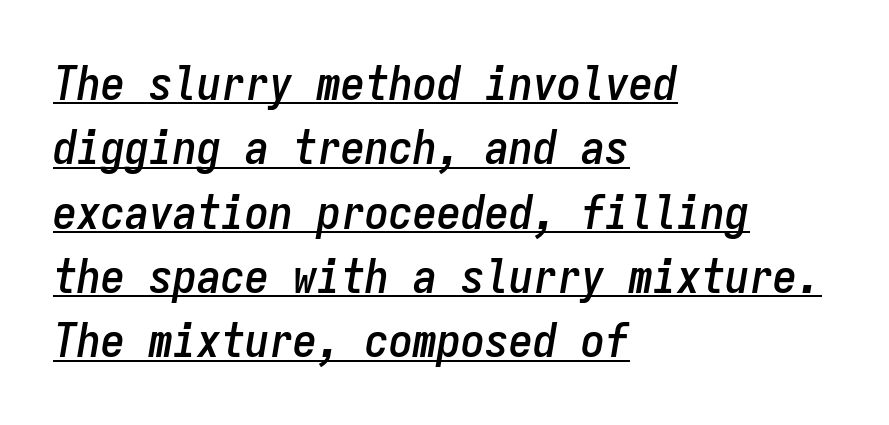
The image shows 48 px condensed type, italic (leaning right), monospaced; set left-aligned, normal line spacing (1.34x), normal letter spacing, underlined; low stroke contrast and a medium x-height.
